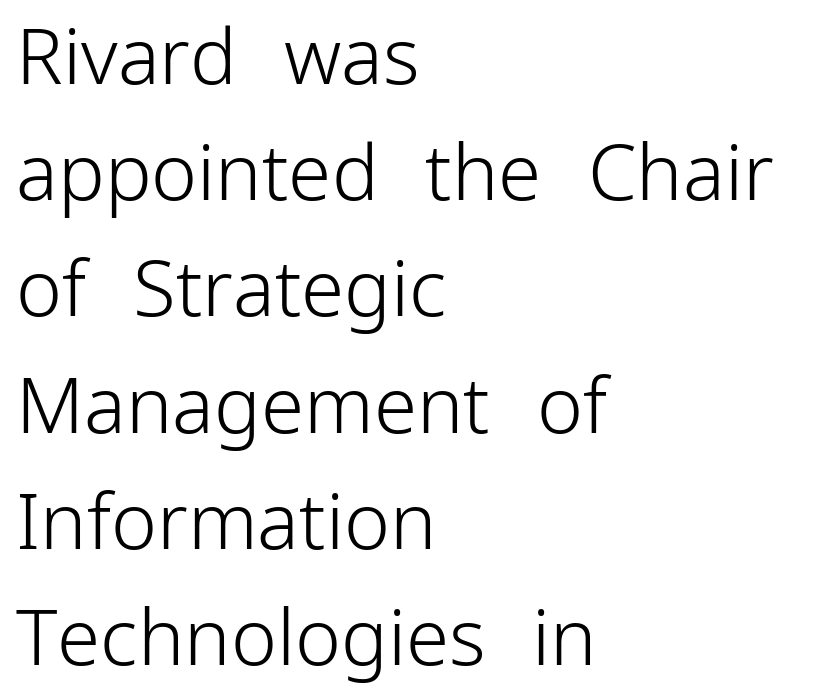
{"serif": "no", "italic": "no", "bold": "no", "weight": "light", "width": "normal", "stroke_contrast": "low", "x_height": "medium", "monospaced": "no", "underline": "no", "align": "left", "line_spacing": "normal", "line_spacing_ratio": 1.49, "letter_spacing": "normal", "letter_spacing_em": 0.0, "glyph_px": 78}
